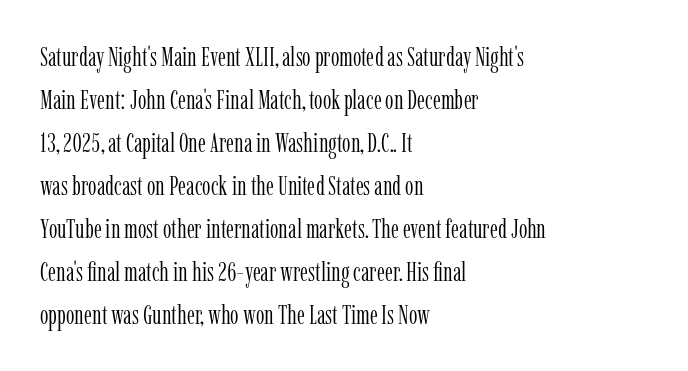
The image shows 27 px text type, upright; set left-aligned, normal line spacing (1.59x), normal letter spacing, not underlined.
